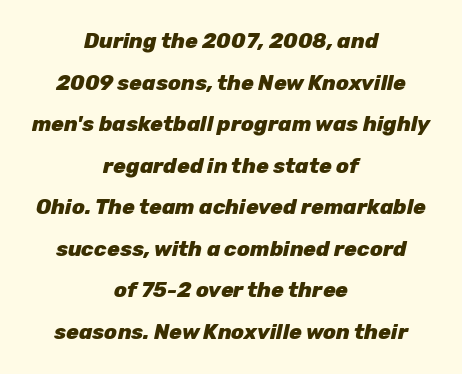
The image shows 21 px bold type, italic (leaning right); set centered, loose line spacing (1.98x), normal letter spacing, not underlined.
